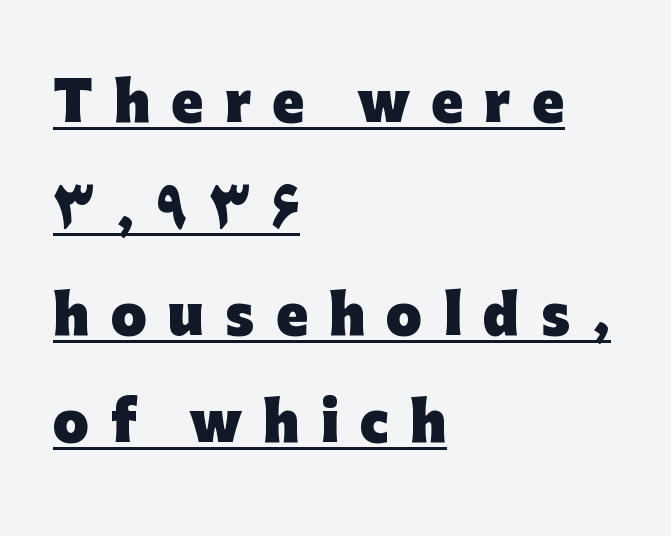
Q: Is the text bold? A: Yes.
Q: Is the text italic (slanted)? A: No, it is upright.
Q: Is the typeface a serif or a sans-serif typeface? A: Sans-serif.
Q: Is the text underlined? A: Yes.
Q: How is the paragraph aligned? A: Left-aligned.
Q: Is the spacing between letters normal or unusually wide? A: Unusually wide.
Q: Is the spacing between lines tight, normal or loose? A: Loose.
Q: Width (condensed, normal, or wide)? A: Normal.
Q: Stroke contrast? A: Low.
Q: x-height? A: Medium.
Q: Monospaced? A: No.
